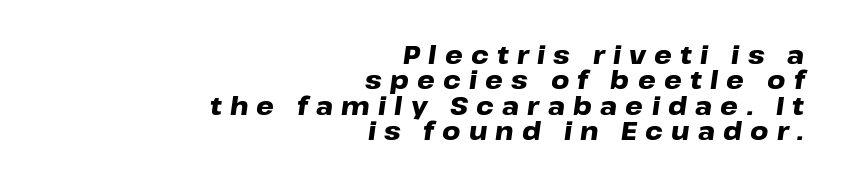
Q: Is the text bold? A: Yes.
Q: Is the text italic (slanted)? A: Yes, it leans right by about 8 degrees.
Q: Is the text underlined? A: No.
Q: How is the paragraph aligned? A: Right-aligned.
Q: Is the spacing between letters normal or unusually wide? A: Unusually wide.
Q: Is the spacing between lines tight, normal or loose? A: Tight.
